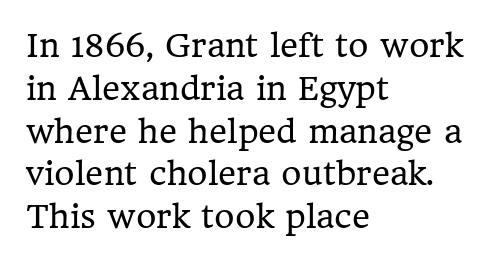
A normal amount of white space separates one row of letters from the next. Nope, not italic — everything's standing straight. Words appear dense and cohesive because spacing is normal. Line beginnings align vertically; line endings do not. Decoration check: the copy has no underline.
